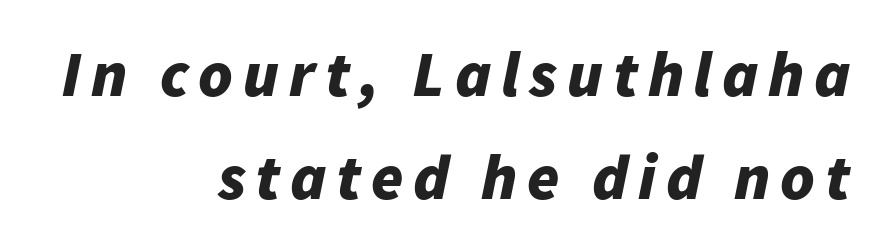
{"italic": "yes", "lean": "right", "slant_degrees": 11, "bold": "yes", "weight": "bold", "width": "normal", "stroke_contrast": "low", "x_height": "medium", "monospaced": "no", "underline": "no", "align": "right", "line_spacing": "normal", "line_spacing_ratio": 1.58, "glyph_px": 65}
